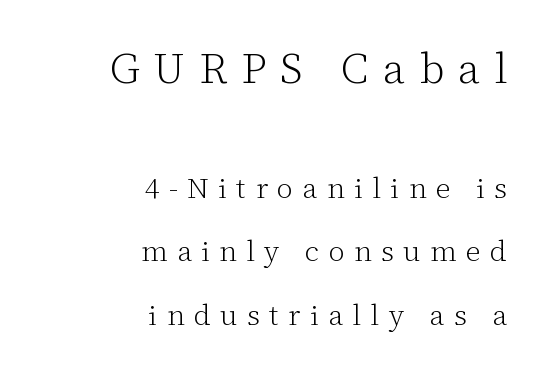
The image shows 43 px light serif type, upright; set right-aligned, loose line spacing (2.19x), unusually wide letter spacing (+0.32 em), not underlined; the first (top) block is 1.48x larger; low stroke contrast and a medium x-height.
